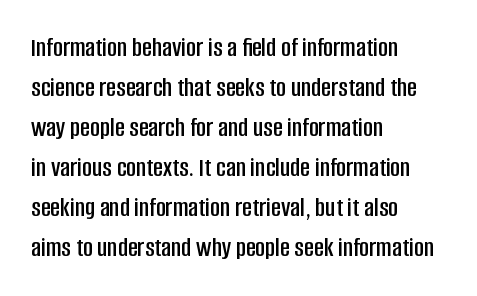
{"italic": "no", "underline": "no", "align": "left", "line_spacing": "normal", "line_spacing_ratio": 1.48, "letter_spacing": "normal", "letter_spacing_em": 0.0, "glyph_px": 27}
